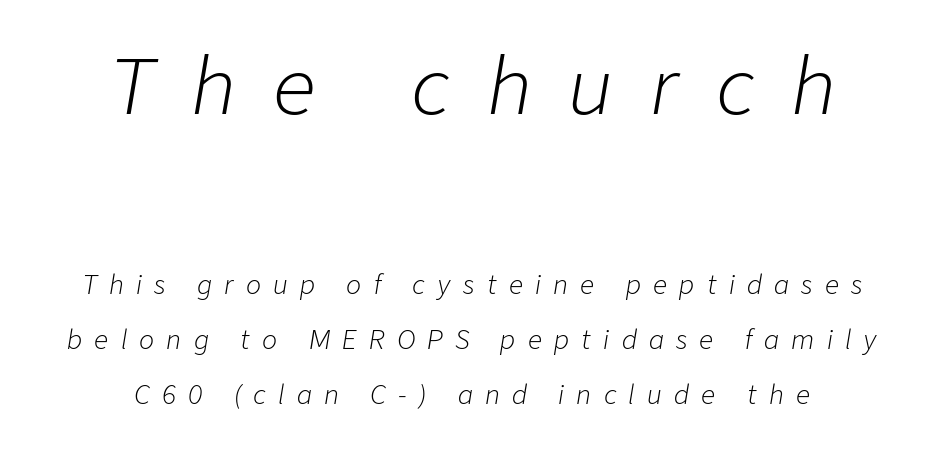
Q: Is the text bold? A: No.
Q: Is the text italic (slanted)? A: Yes, it leans right by about 9 degrees.
Q: Is the text underlined? A: No.
Q: How is the paragraph aligned? A: Centered.
Q: Is the spacing between letters normal or unusually wide? A: Unusually wide.
Q: Is the spacing between lines tight, normal or loose? A: Loose.
Q: Which block of text is set in a larger size, the first (top) or the second (bottom)? A: The first (top) one.
Q: Width (condensed, normal, or wide)? A: Normal.
Q: Stroke contrast? A: Low.
Q: x-height? A: Medium.
Q: Monospaced? A: No.
